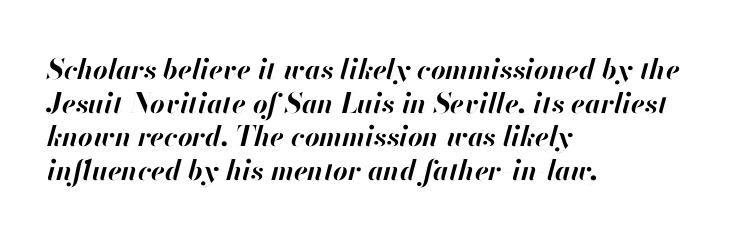
Summary of weight: heavy, a full bold. Spacing verdict: proportional, widths tailored to each character. Looking at the ascenders, they clearly lean. The tracking reads as untouched default to a designer's eye.
